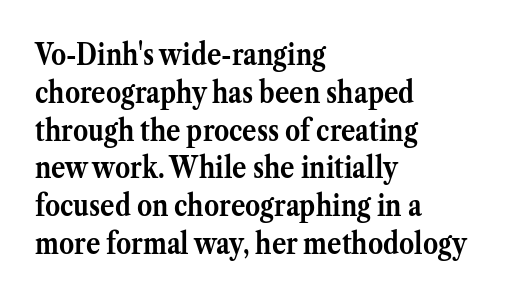
The image shows 30 px semibold serif type, upright; set left-aligned, normal line spacing (1.26x), normal letter spacing, not underlined; medium stroke contrast and a medium x-height.
